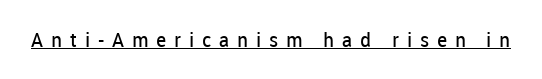
A typographer would call this underscored text. Letters have the restrained weight of plain body copy at most. Someone cranked the tracking dial way up on this one. A roman cut, with each character standing at attention.
